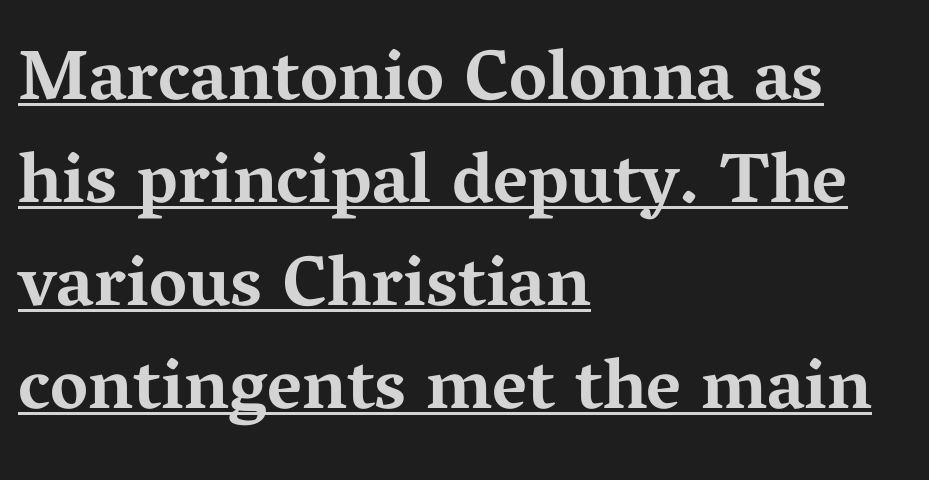
{"serif": "yes", "italic": "no", "bold": "yes", "weight": "bold", "width": "wide", "stroke_contrast": "medium", "x_height": "medium", "monospaced": "no", "underline": "yes", "align": "left", "line_spacing": "normal", "line_spacing_ratio": 1.45, "letter_spacing": "normal", "letter_spacing_em": 0.0, "glyph_px": 71}
